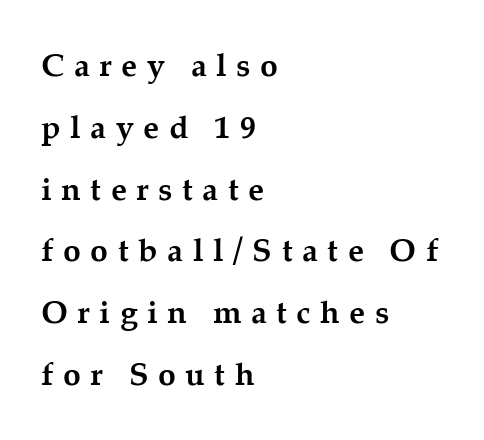
{"serif": "yes", "italic": "no", "bold": "yes", "weight": "semibold", "width": "normal", "stroke_contrast": "medium", "x_height": "medium", "monospaced": "no", "underline": "no", "align": "left", "line_spacing": "loose", "line_spacing_ratio": 1.93, "letter_spacing": "wide", "letter_spacing_em": 0.3, "glyph_px": 32}
